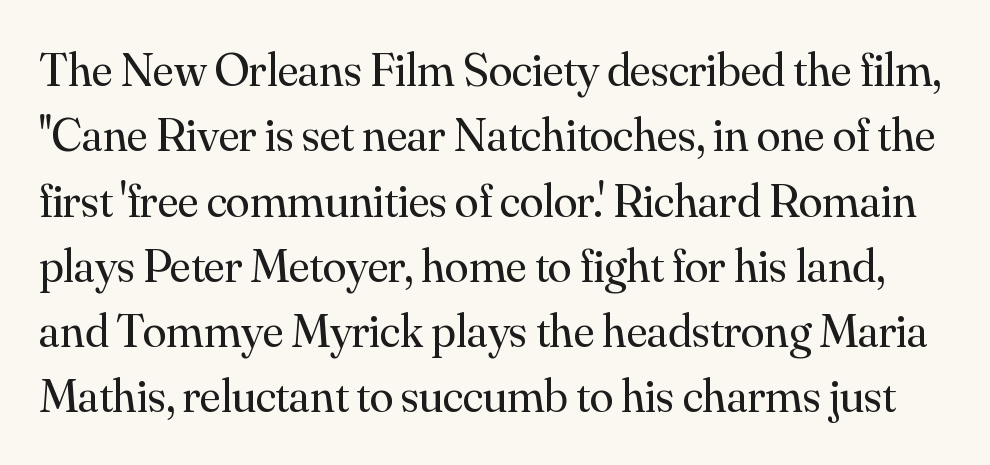
Spacing verdict: proportional, widths tailored to each character. There is no visible air inserted between adjacent glyphs. Ascenders rise straight up at ninety degrees. Any mark beneath the type? The region is blank.
